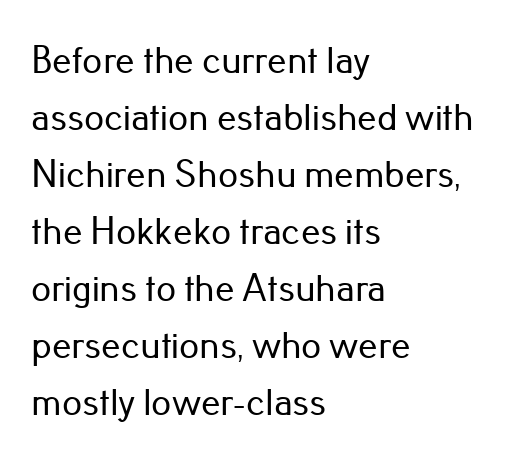
The image shows 39 px sans-serif type, upright; set left-aligned, normal line spacing (1.46x), normal letter spacing, not underlined; low stroke contrast and a small x-height.
